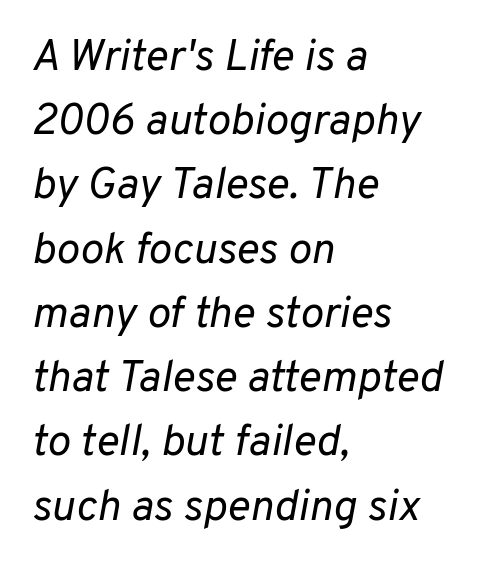
The image shows 44 px regular-weight type, italic (leaning right); set left-aligned, normal line spacing (1.46x), normal letter spacing, not underlined; low stroke contrast and a medium x-height.
